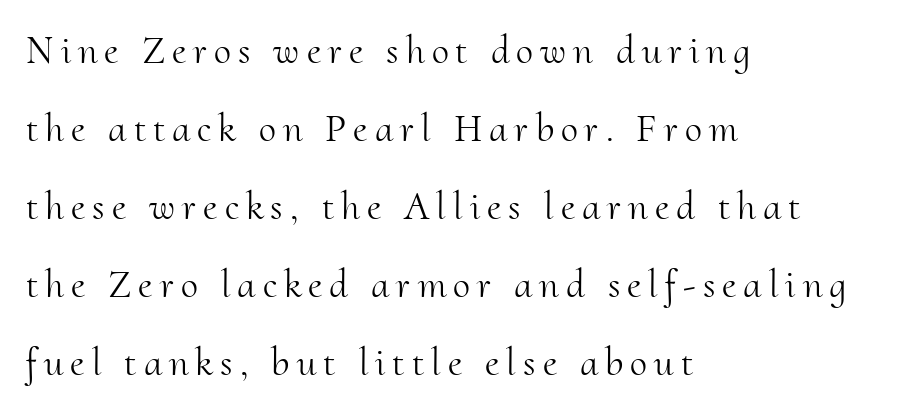
{"serif": "yes", "italic": "no", "bold": "no", "weight": "light", "width": "normal", "stroke_contrast": "medium", "x_height": "small", "monospaced": "no", "underline": "no", "align": "left", "line_spacing": "loose", "line_spacing_ratio": 2.0, "glyph_px": 39}
